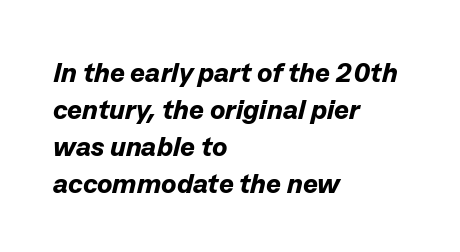
{"italic": "yes", "lean": "right", "slant_degrees": 13, "bold": "yes", "weight": "bold", "width": "normal", "stroke_contrast": "low", "x_height": "medium", "monospaced": "no", "underline": "no", "align": "left", "line_spacing": "normal", "line_spacing_ratio": 1.32, "letter_spacing": "normal", "letter_spacing_em": 0.0, "glyph_px": 28}
